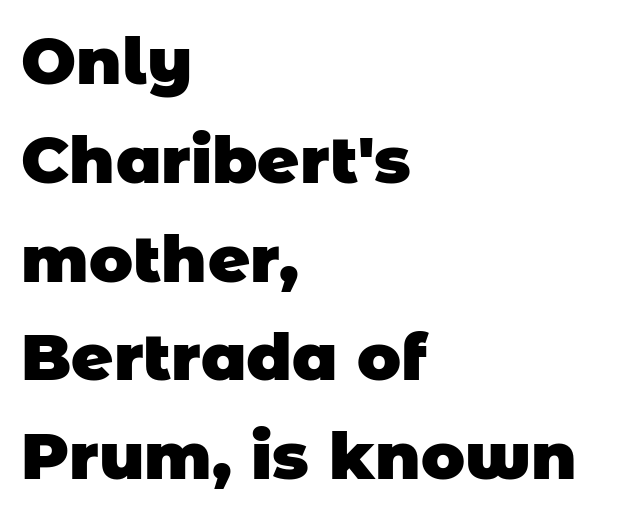
Q: Is the text bold? A: Yes.
Q: Is the typeface a serif or a sans-serif typeface? A: Sans-serif.
Q: Is the text underlined? A: No.
Q: How is the paragraph aligned? A: Left-aligned.
Q: Is the spacing between letters normal or unusually wide? A: Normal.
Q: Is the spacing between lines tight, normal or loose? A: Normal.
Q: Width (condensed, normal, or wide)? A: Normal.
Q: Stroke contrast? A: Low.
Q: x-height? A: Large.
Q: Monospaced? A: No.
